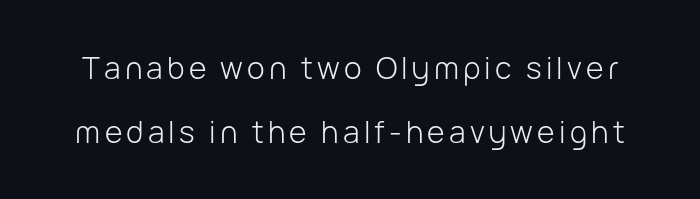
{"serif": "no", "italic": "no", "bold": "no", "weight": "light", "width": "normal", "stroke_contrast": "low", "x_height": "medium", "monospaced": "no", "underline": "no", "line_spacing": "loose", "line_spacing_ratio": 2.12, "glyph_px": 30}
